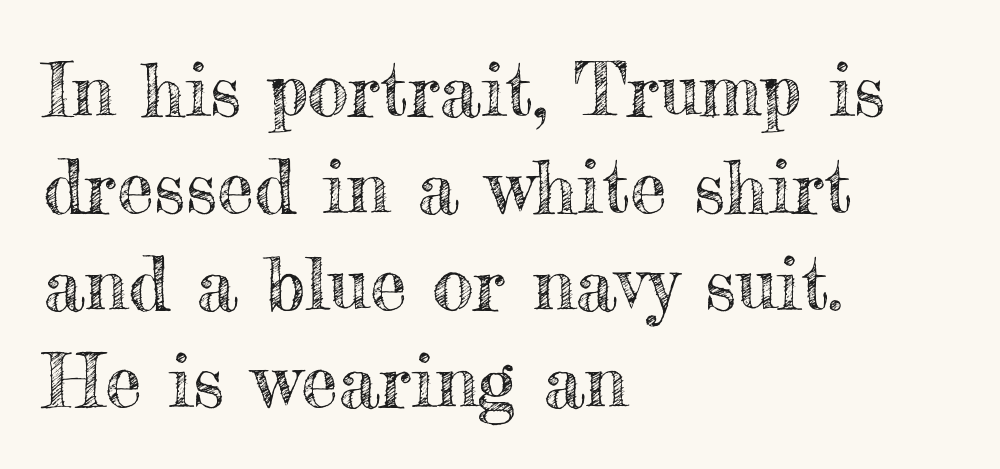
The image shows 74 px text type, upright; set left-aligned, normal line spacing (1.31x), normal letter spacing, not underlined; a small x-height.
